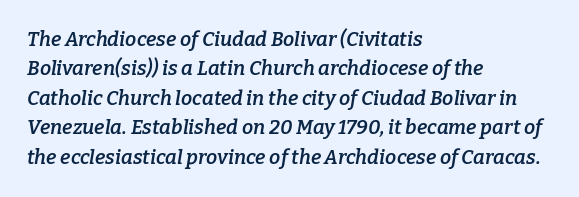
{"italic": "yes", "lean": "right", "slant_degrees": 9, "bold": "semi", "underline": "no", "align": "left", "line_spacing": "normal", "line_spacing_ratio": 1.47, "letter_spacing": "normal", "letter_spacing_em": 0.0, "glyph_px": 20}
